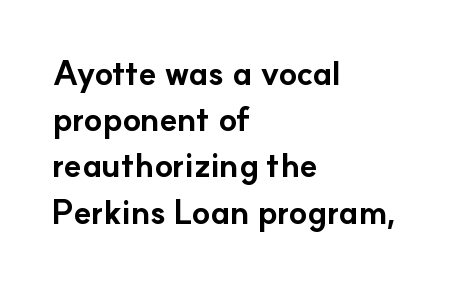
Is this a sans? Yes — the strokes have no serifs. Words appear dense and cohesive because spacing is normal. The letters advance in unequal steps, a hallmark of proportional type. The letters are bold, with thick, heavy strokes.
